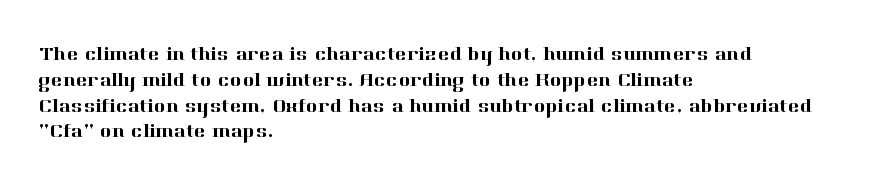
The image shows 20 px text type, upright; set left-aligned, normal line spacing (1.29x), normal letter spacing, not underlined.
